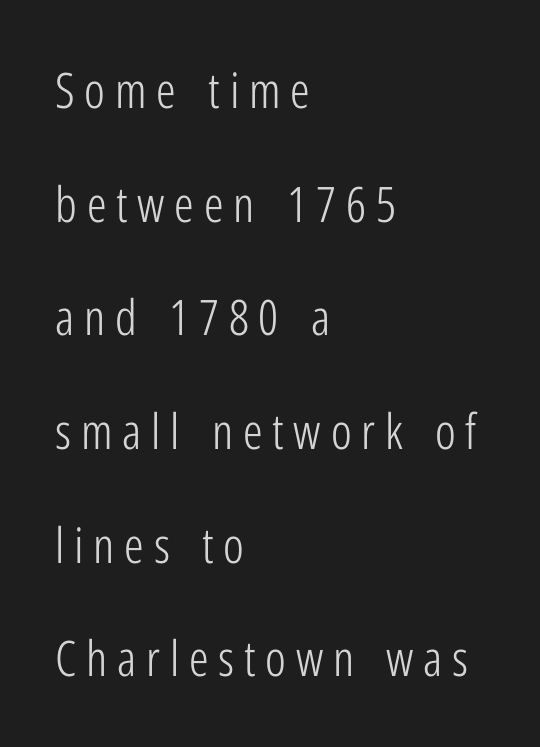
Q: Is the text bold? A: No.
Q: Is the text italic (slanted)? A: No, it is upright.
Q: Is the typeface a serif or a sans-serif typeface? A: Sans-serif.
Q: Is the text underlined? A: No.
Q: How is the paragraph aligned? A: Left-aligned.
Q: Is the spacing between letters normal or unusually wide? A: Unusually wide.
Q: Is the spacing between lines tight, normal or loose? A: Loose.
Q: Width (condensed, normal, or wide)? A: Condensed.
Q: Stroke contrast? A: Low.
Q: x-height? A: Medium.
Q: Monospaced? A: No.
